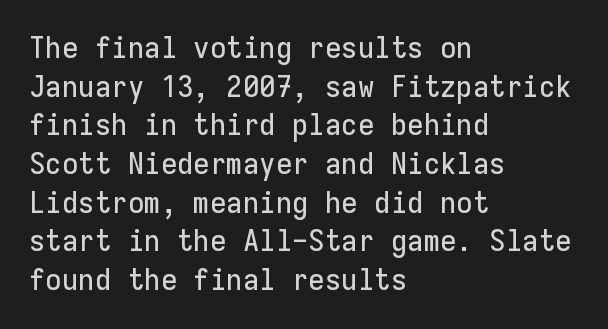
This sample has the even, mechanical cadence of fixed-width lettering. In terms of letterform style, serifs are entirely absent. Summary of vertical rhythm: regular, with standard interline spacing. These lines keep a tight, regular rhythm from letter to letter.
